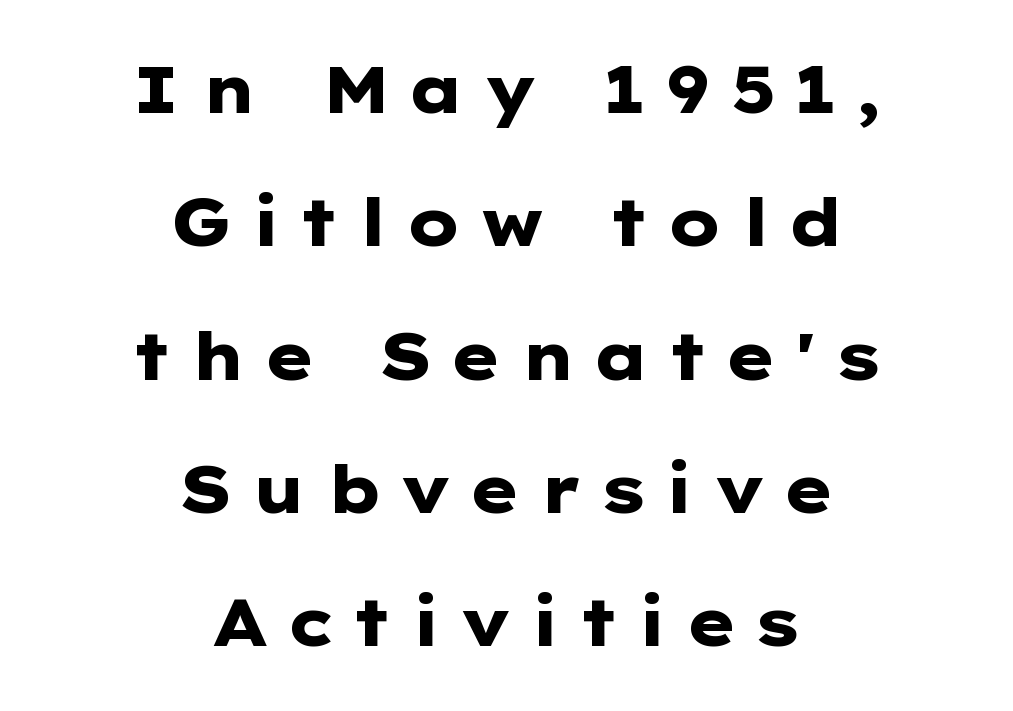
On the weight axis this lands at bold, roughly 700. You can tell it's not italic because the verticals are truly vertical. Both edges are ragged and mirror each other, which tells us the setting is centered. Here the designer chose a conventional face with non-uniform glyph widths.
